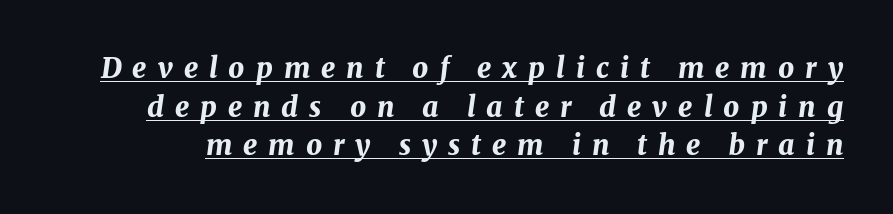
The image shows 28 px bold type, italic (leaning right); set normal line spacing (1.38x), unusually wide letter spacing (+0.39 em), underlined; medium stroke contrast and a medium x-height.
